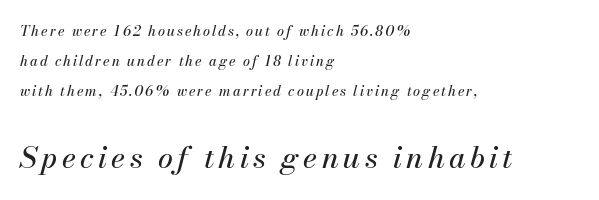
Q: Is the text italic (slanted)? A: Yes, it leans right by about 13 degrees.
Q: Is the text underlined? A: No.
Q: How is the paragraph aligned? A: Left-aligned.
Q: Is the spacing between lines tight, normal or loose? A: Loose.
Q: Which block of text is set in a larger size, the first (top) or the second (bottom)? A: The second (bottom) one.
Q: Width (condensed, normal, or wide)? A: Normal.
Q: Stroke contrast? A: Medium.
Q: x-height? A: Small.
Q: Monospaced? A: No.
